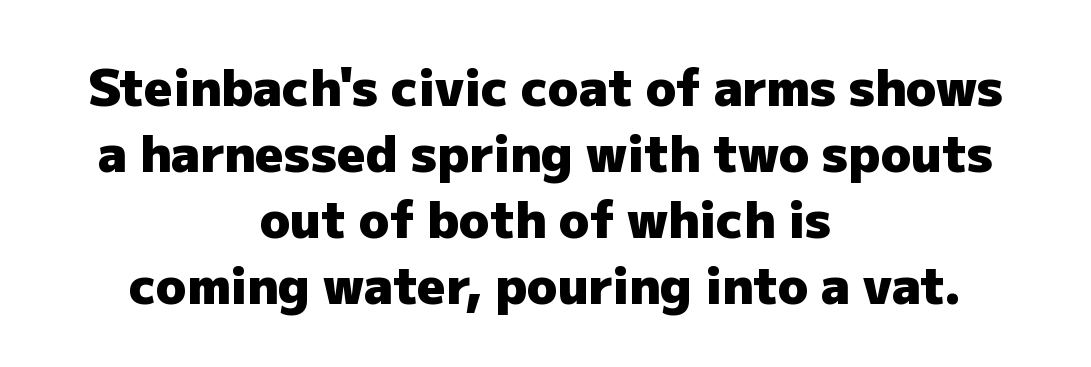
{"serif": "no", "italic": "no", "bold": "yes", "weight": "heavy", "width": "normal", "stroke_contrast": "low", "x_height": "medium", "monospaced": "no", "underline": "no", "align": "center", "line_spacing": "normal", "line_spacing_ratio": 1.32, "letter_spacing": "normal", "letter_spacing_em": 0.0, "glyph_px": 50}
